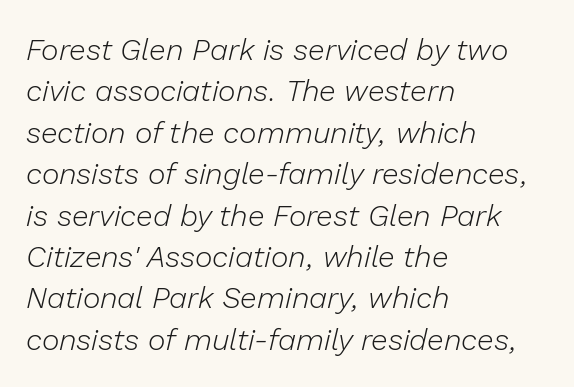
Q: Is the text bold? A: No.
Q: Is the text italic (slanted)? A: Yes, it leans right by about 13 degrees.
Q: Is the text underlined? A: No.
Q: How is the paragraph aligned? A: Left-aligned.
Q: Is the spacing between letters normal or unusually wide? A: Normal.
Q: Is the spacing between lines tight, normal or loose? A: Normal.
Q: Width (condensed, normal, or wide)? A: Normal.
Q: Stroke contrast? A: Low.
Q: x-height? A: Medium.
Q: Monospaced? A: No.
